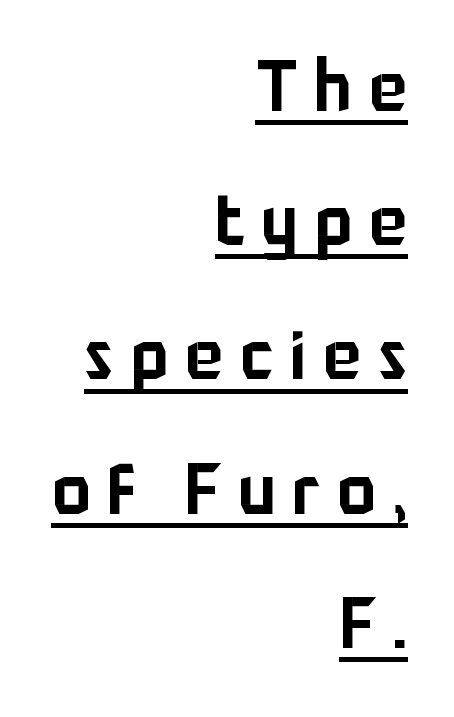
The image shows 71 px sans-serif type, upright; set right-aligned, line spacing 1.89x, unusually wide letter spacing (+0.24 em), underlined; low stroke contrast and a medium x-height.
